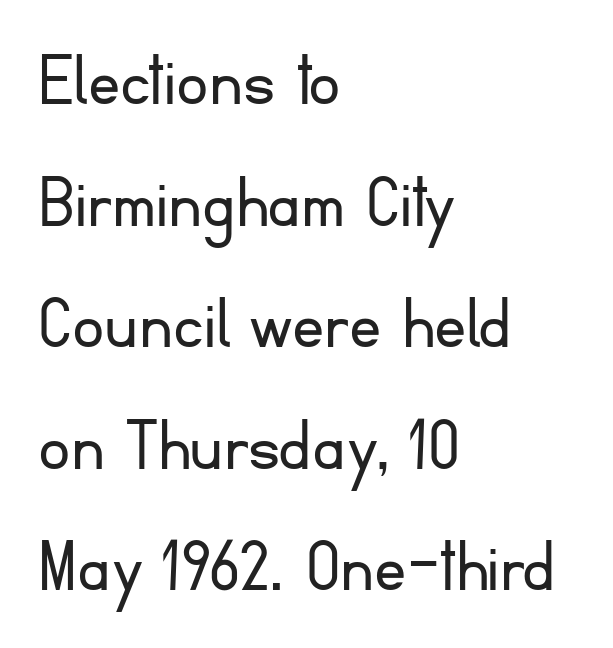
{"serif": "no", "italic": "no", "bold": "no", "weight": "light", "width": "normal", "stroke_contrast": "low", "x_height": "small", "monospaced": "no", "underline": "no", "align": "left", "line_spacing": "normal", "line_spacing_ratio": 1.52, "letter_spacing": "normal", "letter_spacing_em": 0.0, "glyph_px": 80}
